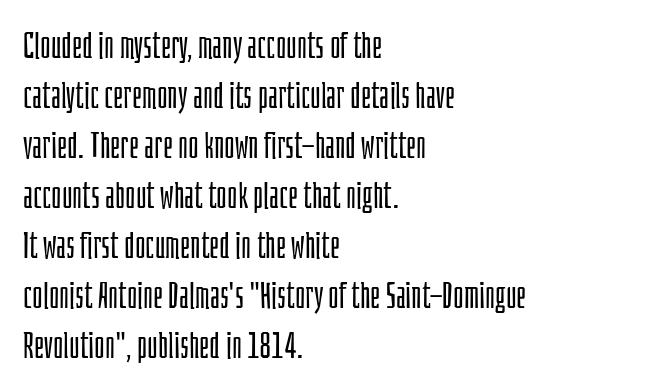
{"serif": "no", "italic": "no", "bold": "no", "weight": "light", "width": "condensed", "stroke_contrast": "low", "x_height": "large", "monospaced": "no", "underline": "no", "align": "left", "line_spacing": "normal", "line_spacing_ratio": 1.39, "letter_spacing": "normal", "letter_spacing_em": 0.0, "glyph_px": 36}
